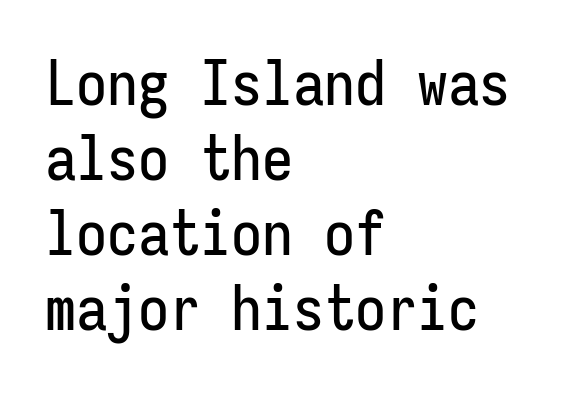
This rendering uses left alignment, leaving the right contour irregular. Quick note: underline off. Posture: straight, roman, zero tilt. You can tell from the bare stems that sans-serif type was used.
